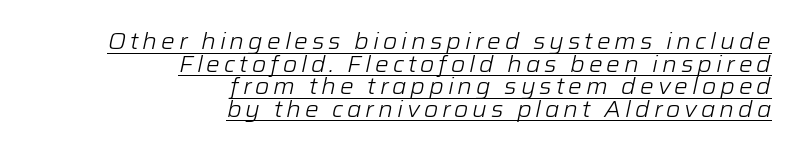
{"italic": "yes", "lean": "right", "slant_degrees": 12, "bold": "no", "underline": "yes", "align": "right", "line_spacing": "tight", "line_spacing_ratio": 0.98, "glyph_px": 23}
